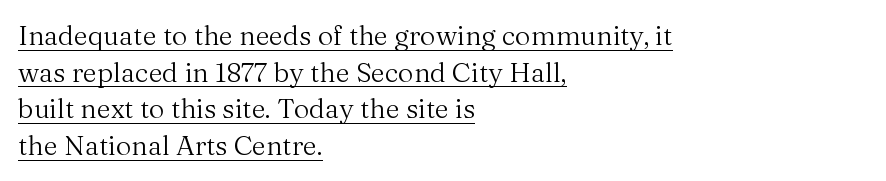
The letters stand straight up with perfectly vertical stems. Does a line run under the words? Yes, clearly. These lines are set flush left with a ragged right edge. Short note: letters normally spaced. Honestly, the row spacing looks completely unremarkable. Weight: not bold — regular or lighter.
